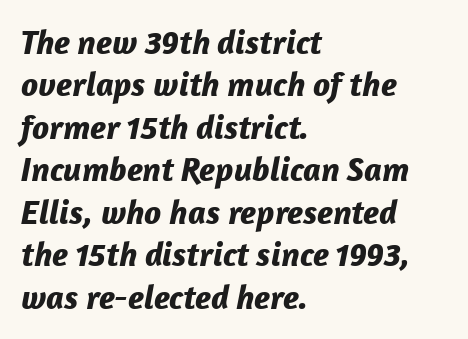
{"italic": "yes", "lean": "right", "slant_degrees": 12, "bold": "yes", "weight": "bold", "width": "normal", "stroke_contrast": "low", "x_height": "medium", "monospaced": "no", "underline": "no", "align": "left", "line_spacing": "normal", "line_spacing_ratio": 1.25, "letter_spacing": "normal", "letter_spacing_em": 0.0, "glyph_px": 34}
